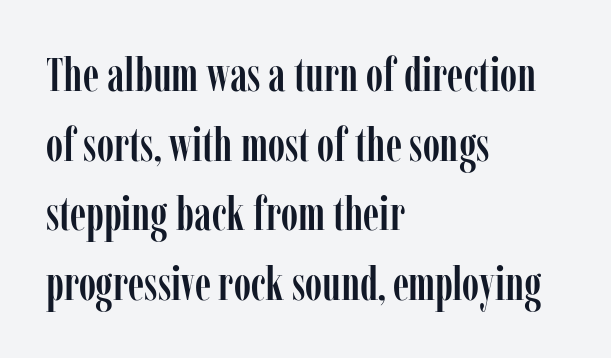
Unlike a clean sans, this face finishes its strokes with serifs. Is this a fixed-width face? No — the glyphs have proportional, varying widths. Unlike italic type, these characters show no tilt at all. Normally led — the rows are evenly, conventionally spaced.
